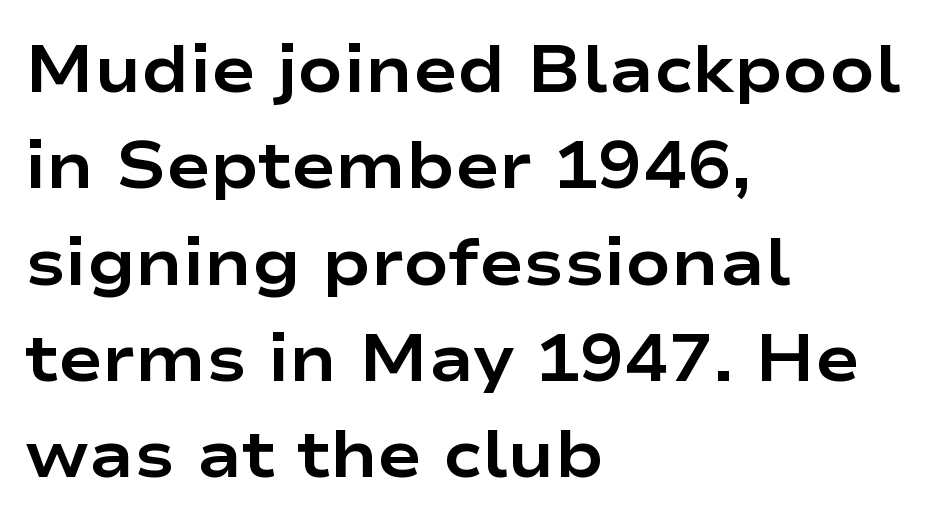
Is the block centered? No — it sits flush against the left margin. You could not count columns in this text — the font is proportionally spaced. Characters follow at the spacing the type designer built in. The passage shown is not underscored anywhere. I'd describe the lettering as bold — thick and assertive.
